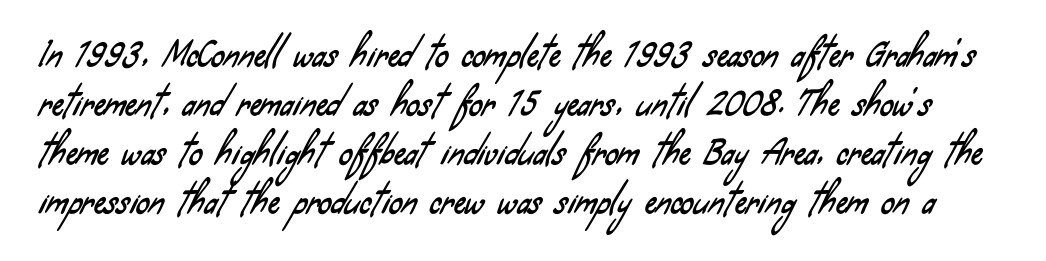
The image shows 33 px condensed sans-serif type; set normal line spacing (1.48x), normal letter spacing, not underlined; low stroke contrast and a small x-height.
